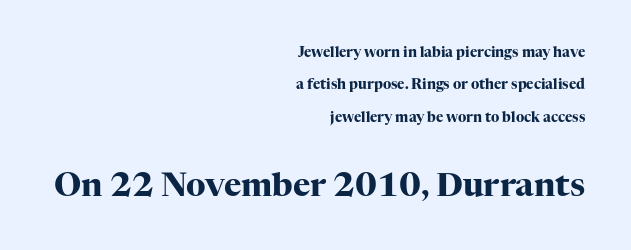
The designer dialed line spacing up above the default. Character widths vary here, with narrow letters taking less room than wide ones. Style check: upright. Where is the straight margin? On the right. Descenders hang freely into open space.
